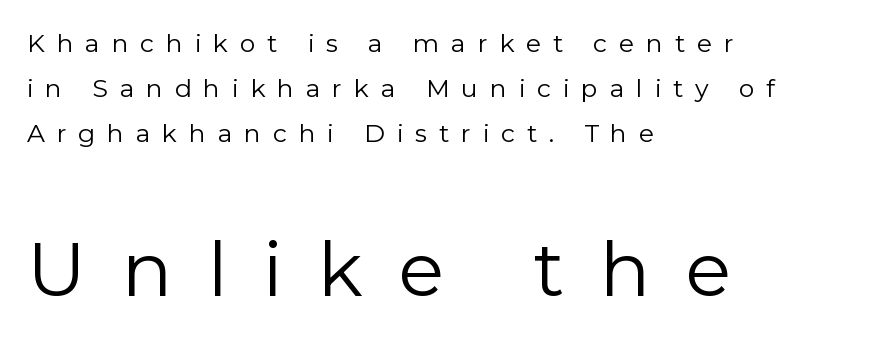
The image shows 75 px regular-weight sans-serif type, upright; set left-aligned, line spacing 1.81x, unusually wide letter spacing (+0.47 em), not underlined; the second (bottom) block is 3.0x larger; low stroke contrast and a medium x-height.
